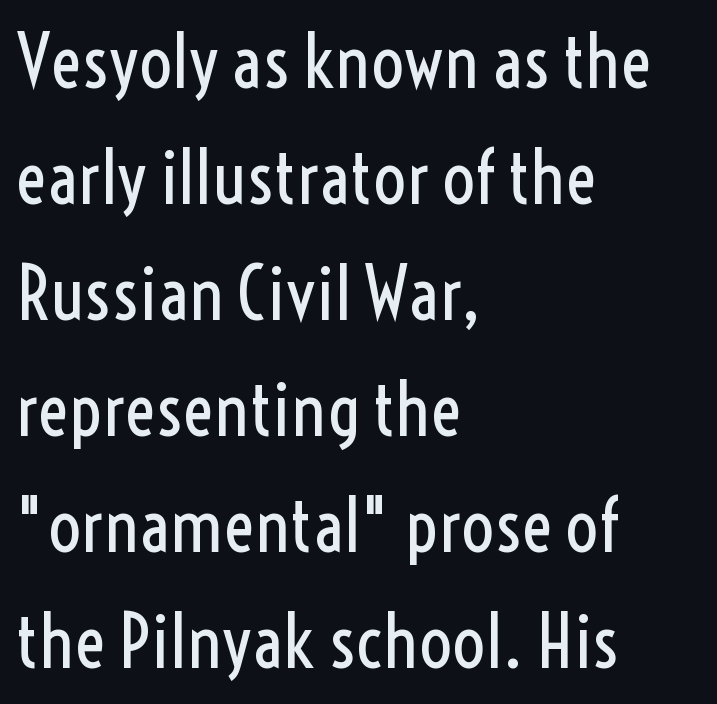
Do the characters align in a grid? No, the font is proportional. The passage shown is typeset with a sans-serif family. Do the letters lean? They stand straight. What's the leading like? Ordinary, nothing unusual. The strokes are not fattened; the text isn't bold. In CSS terms this would be text-align: left.
